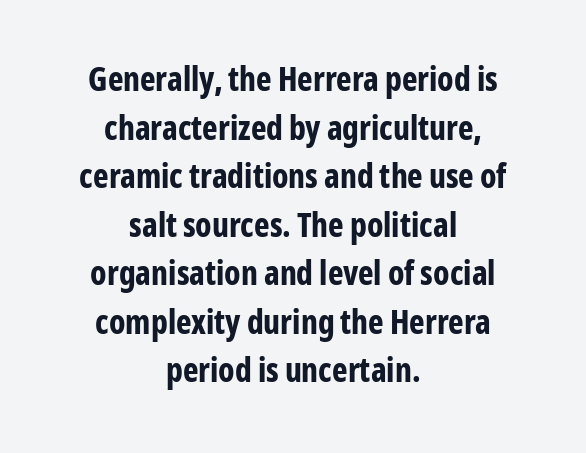
Q: Is the text bold? A: Yes.
Q: Is the text italic (slanted)? A: No, it is upright.
Q: Is the typeface a serif or a sans-serif typeface? A: Sans-serif.
Q: Is the text underlined? A: No.
Q: How is the paragraph aligned? A: Centered.
Q: Is the spacing between letters normal or unusually wide? A: Normal.
Q: Is the spacing between lines tight, normal or loose? A: Normal.
Q: Width (condensed, normal, or wide)? A: Condensed.
Q: Stroke contrast? A: Low.
Q: x-height? A: Medium.
Q: Monospaced? A: No.
